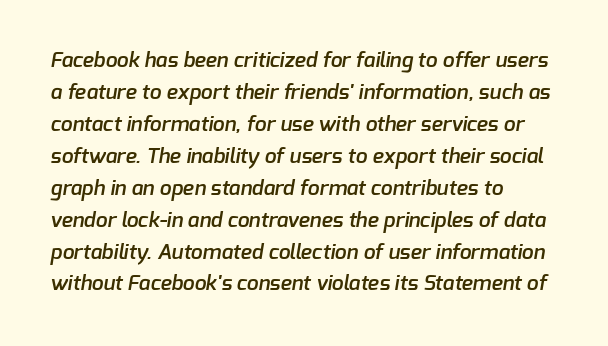
{"bold": "semi", "underline": "no", "align": "left", "line_spacing": "normal", "line_spacing_ratio": 1.52, "letter_spacing": "normal", "letter_spacing_em": 0.0, "glyph_px": 21}
